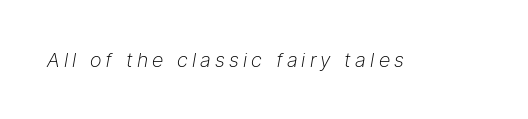
The image shows 20 px text type, italic (leaning right); set unusually wide letter spacing (+0.21 em), not underlined.
